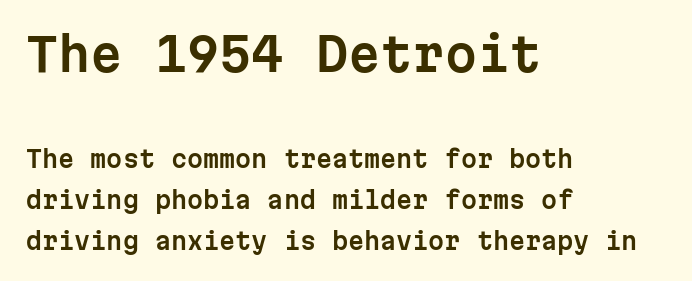
The image shows 46 px sans-serif type, upright, monospaced; set left-aligned, line spacing 1.78x, normal letter spacing, not underlined; the first (top) block is 2.0x larger; low stroke contrast and a medium x-height.
